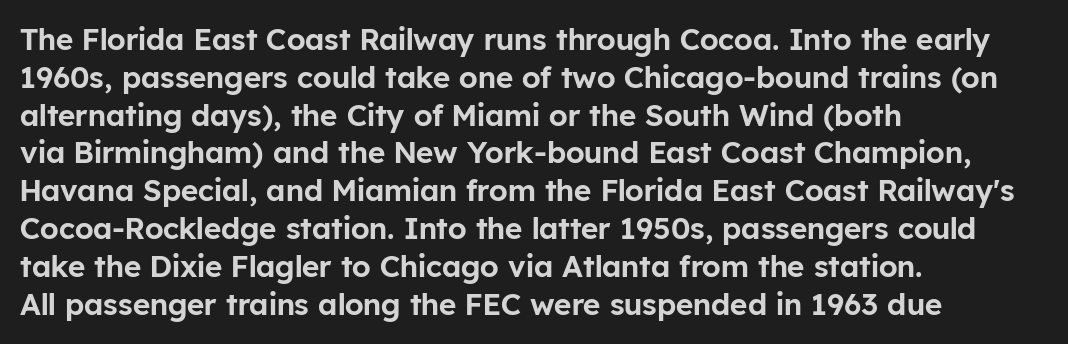
{"serif": "no", "italic": "no", "width": "normal", "stroke_contrast": "low", "x_height": "medium", "monospaced": "no", "underline": "no", "align": "left", "line_spacing": "normal", "line_spacing_ratio": 1.26, "letter_spacing": "normal", "letter_spacing_em": 0.0, "glyph_px": 30}
